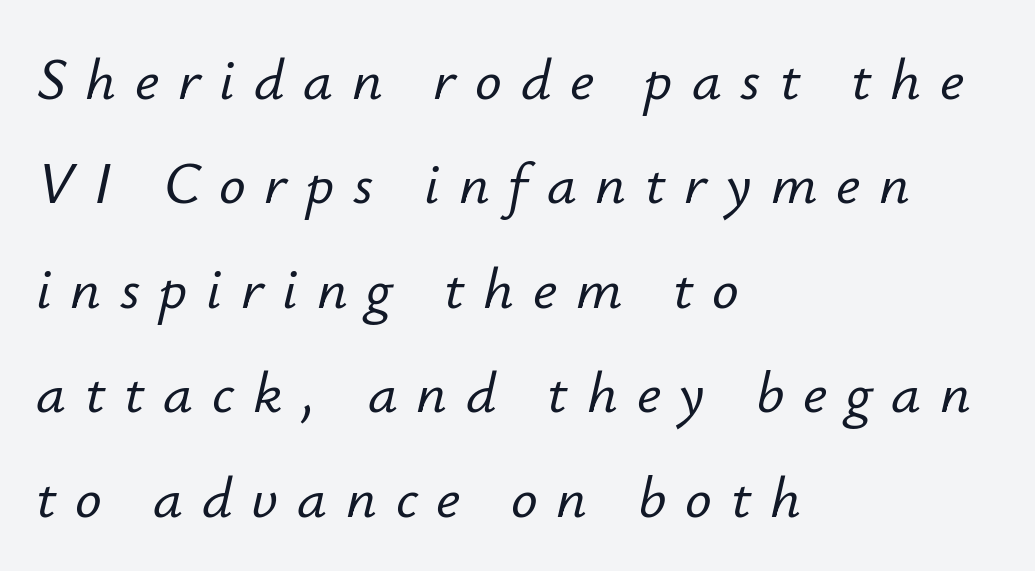
{"italic": "yes", "lean": "right", "slant_degrees": 12, "width": "normal", "stroke_contrast": "low", "x_height": "small", "monospaced": "no", "underline": "no", "align": "left", "line_spacing_ratio": 1.77, "letter_spacing": "wide", "letter_spacing_em": 0.32, "glyph_px": 59}
